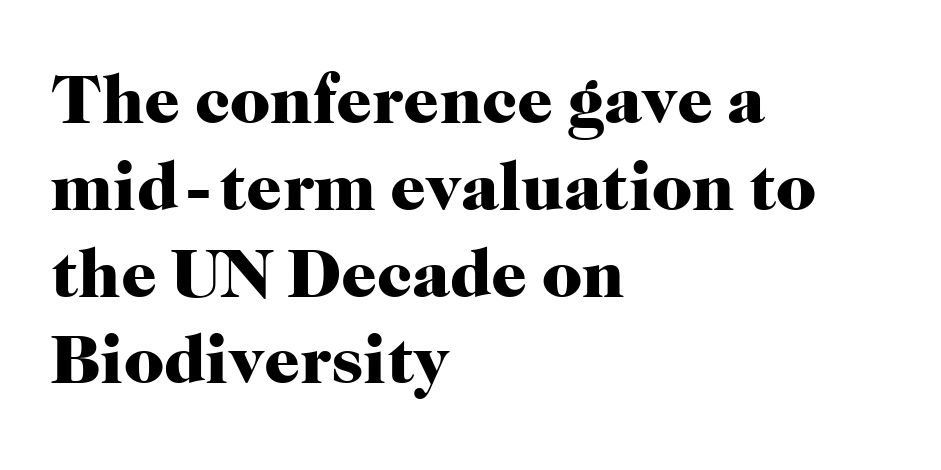
Q: Is the text bold? A: Yes.
Q: Is the text italic (slanted)? A: No, it is upright.
Q: Is the typeface a serif or a sans-serif typeface? A: Serif.
Q: Is the text underlined? A: No.
Q: How is the paragraph aligned? A: Left-aligned.
Q: Is the spacing between letters normal or unusually wide? A: Normal.
Q: Width (condensed, normal, or wide)? A: Normal.
Q: Stroke contrast? A: High.
Q: x-height? A: Medium.
Q: Monospaced? A: No.
